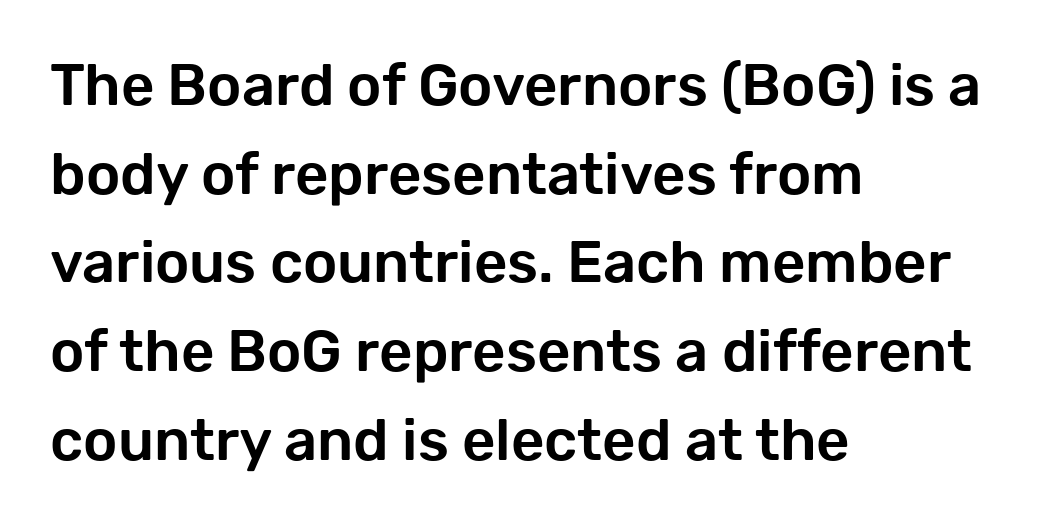
Does extra space separate the letters? No, they use regular spacing. The strip under each line holds only bare page. Posture: upright roman. The passage shown is typed in a proportional face where columns would drift. Grotesque or geometric, the face here clearly has no serifs.
